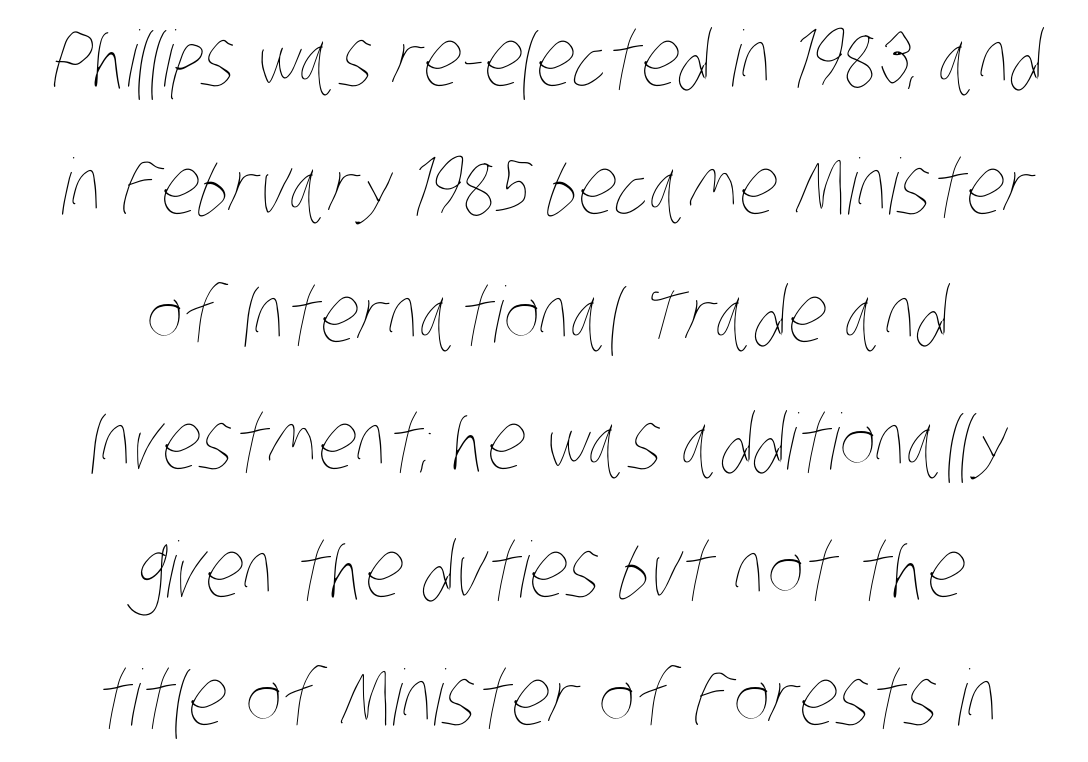
The image shows 77 px thin, condensed type; set centered, normal line spacing (1.66x), normal letter spacing, not underlined; low stroke contrast and a large x-height.
